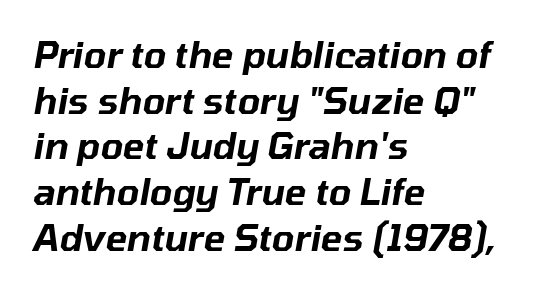
Q: Is the text italic (slanted)? A: Yes, it leans right by about 10 degrees.
Q: Is the text underlined? A: No.
Q: How is the paragraph aligned? A: Left-aligned.
Q: Is the spacing between letters normal or unusually wide? A: Normal.
Q: Is the spacing between lines tight, normal or loose? A: Normal.
Q: Width (condensed, normal, or wide)? A: Normal.
Q: Stroke contrast? A: Low.
Q: x-height? A: Medium.
Q: Monospaced? A: No.
